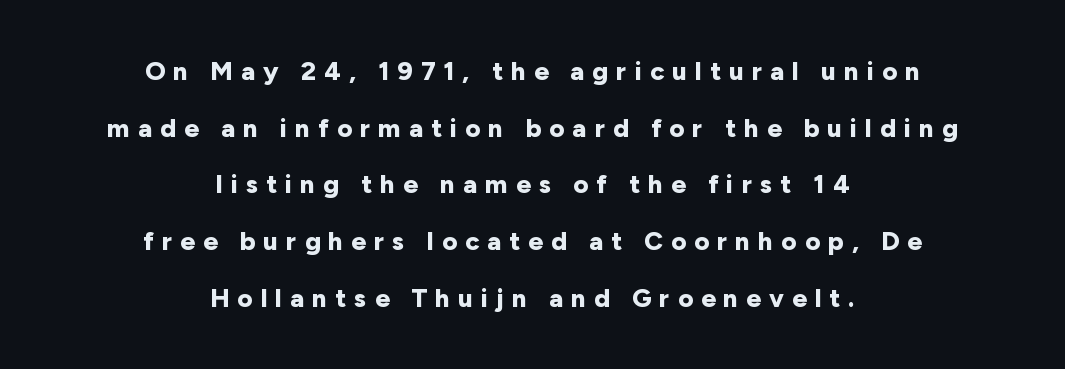
Is there much room between lines? Yes — plenty of vertical air separates them. The strokes are fattened all the way to bold. Words appear elongated and porous because spacing is wide. The font's upright variant was chosen for this text. The glyphs are unaccompanied by any horizontal stroke below them. The rendering positions every line midway between the sides.
